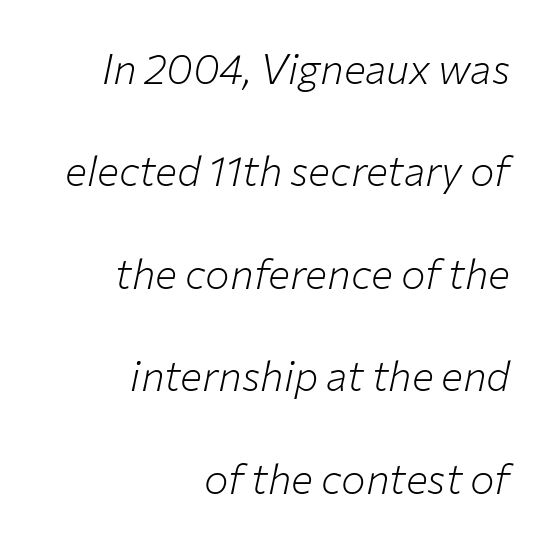
{"italic": "yes", "lean": "right", "slant_degrees": 12, "bold": "no", "weight": "light", "width": "normal", "stroke_contrast": "low", "x_height": "medium", "monospaced": "no", "underline": "no", "align": "right", "line_spacing": "loose", "line_spacing_ratio": 2.5, "letter_spacing": "normal", "letter_spacing_em": 0.0, "glyph_px": 41}
